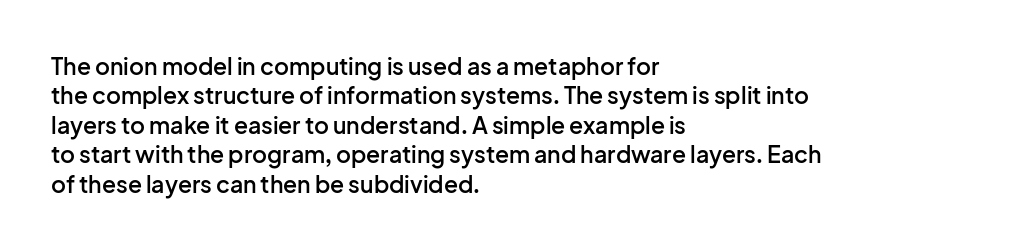
All the whitespace from short lines collects on the right. You could call the tracking neutral — neither tight nor loose. The axis of the letterforms is exactly vertical. Honestly, there is no underline to notice here at all.
